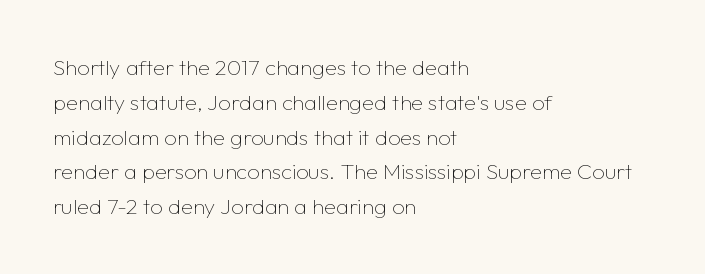
{"italic": "no", "bold": "no", "underline": "no", "align": "left", "line_spacing": "normal", "line_spacing_ratio": 1.58, "letter_spacing": "normal", "letter_spacing_em": 0.0, "glyph_px": 22}
